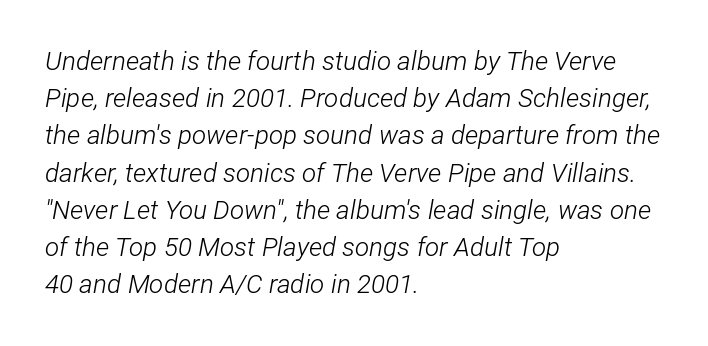
Q: Is the text bold? A: No.
Q: Is the text italic (slanted)? A: Yes, it leans right by about 12 degrees.
Q: Is the text underlined? A: No.
Q: How is the paragraph aligned? A: Left-aligned.
Q: Is the spacing between letters normal or unusually wide? A: Normal.
Q: Is the spacing between lines tight, normal or loose? A: Normal.
